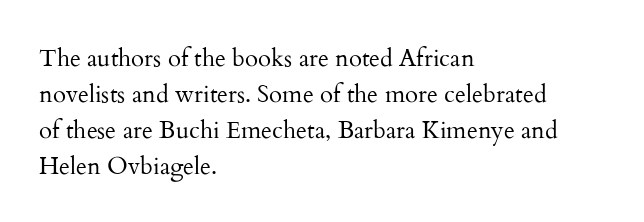
Q: Is the text bold? A: No.
Q: Is the text italic (slanted)? A: No, it is upright.
Q: Is the text underlined? A: No.
Q: How is the paragraph aligned? A: Left-aligned.
Q: Is the spacing between letters normal or unusually wide? A: Normal.
Q: Is the spacing between lines tight, normal or loose? A: Normal.
